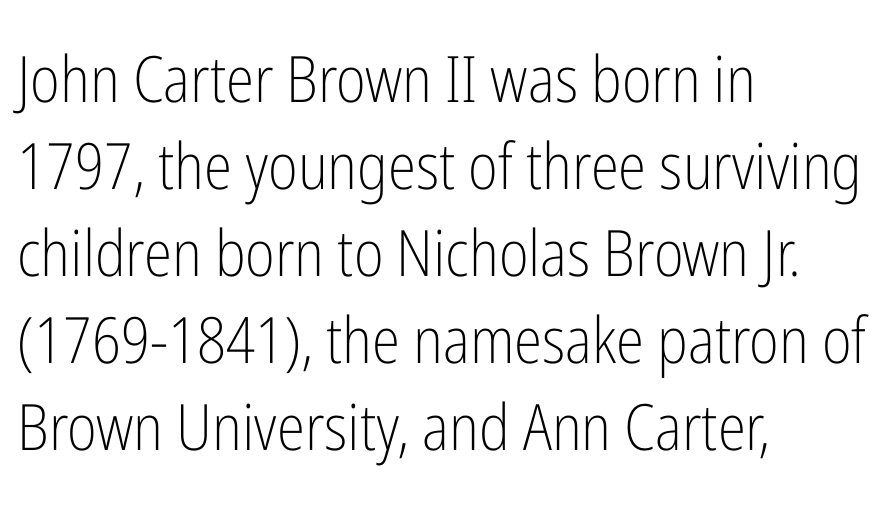
The image shows 64 px light, condensed sans-serif type, upright; set left-aligned, normal line spacing (1.36x), normal letter spacing, not underlined; low stroke contrast and a medium x-height.
